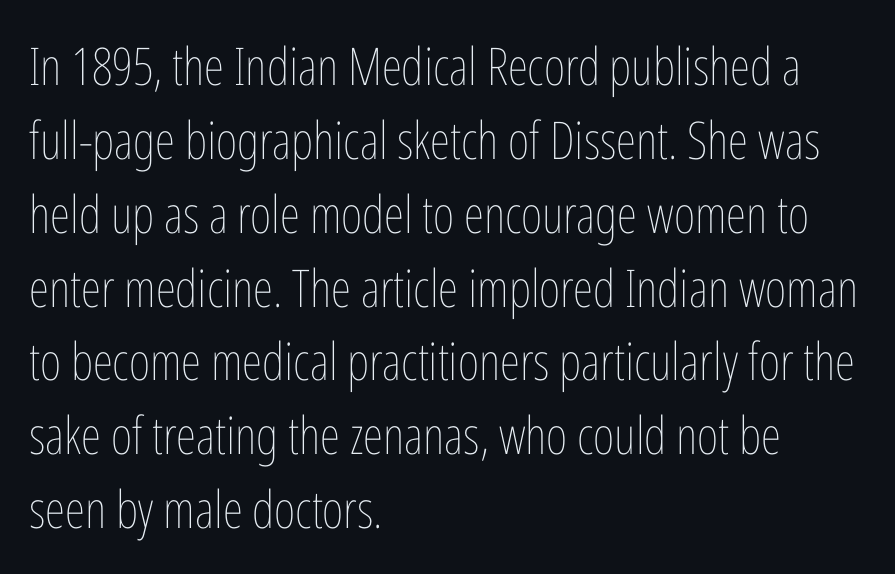
Ink coverage per letter is moderate at most. Honestly, there is no underline to notice here at all. Leading matches the norm, producing a regular column. Ordinary non-slanted type is in use. Note the varied advance widths — an 'i' is clearly narrower than an 'm'.
